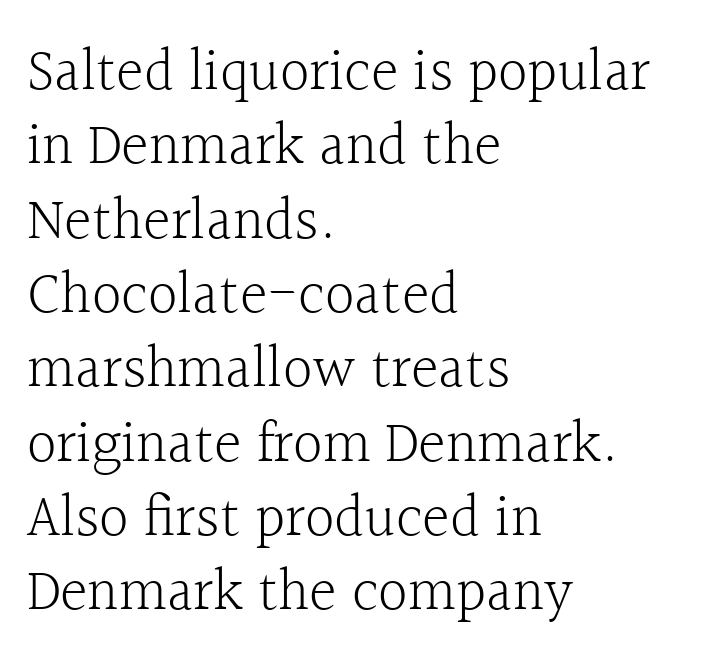
Is the letter spacing exaggerated? No — it looks like the ordinary default. Nope, not italic — everything's standing straight. Stroke mass is kept to a normal reading level or below. The letters advance in unequal steps, a hallmark of proportional type. Interline gaps are of average width in this sample.
